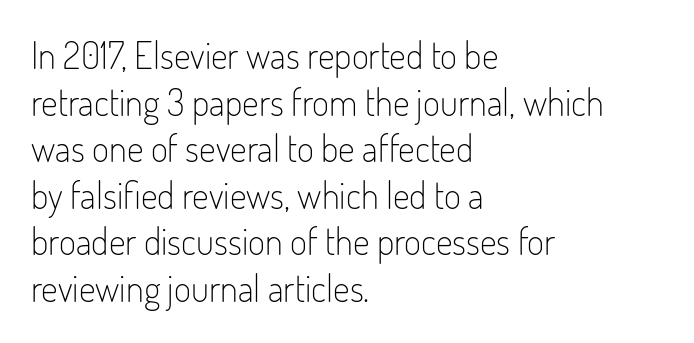
The image shows 37 px light, condensed sans-serif type, upright; set left-aligned, normal line spacing (1.26x), normal letter spacing, not underlined; low stroke contrast and a small x-height.
